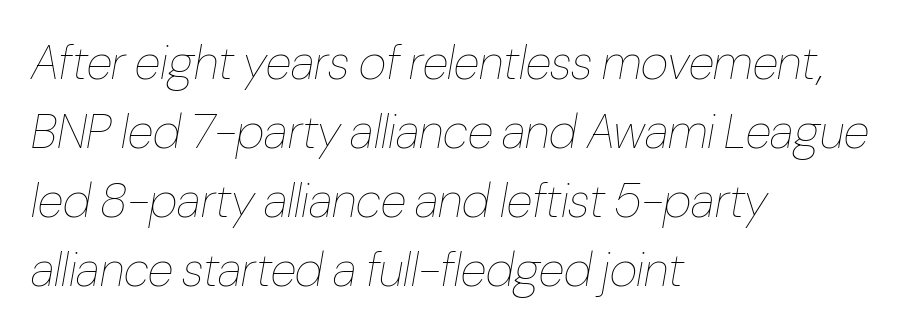
{"italic": "yes", "lean": "right", "slant_degrees": 10, "bold": "no", "weight": "thin", "width": "condensed", "stroke_contrast": "low", "x_height": "medium", "monospaced": "no", "underline": "no", "align": "left", "line_spacing": "normal", "line_spacing_ratio": 1.44, "letter_spacing": "normal", "letter_spacing_em": 0.0, "glyph_px": 48}
